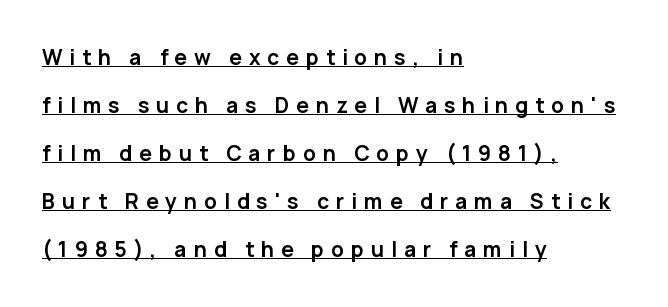
The image shows 21 px bold type, upright; set left-aligned, loose line spacing (2.29x), unusually wide letter spacing (+0.33 em), underlined.
